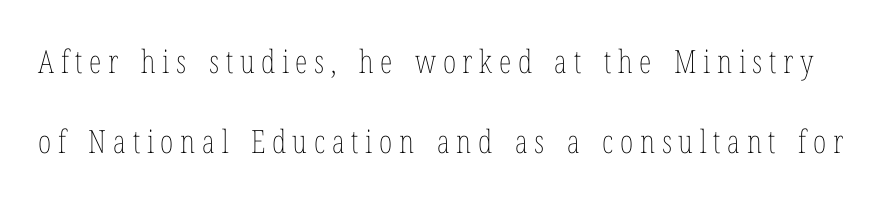
The image shows 32 px thin, condensed type, upright; set loose line spacing (2.49x), unusually wide letter spacing (+0.21 em), not underlined; low stroke contrast and a medium x-height.
